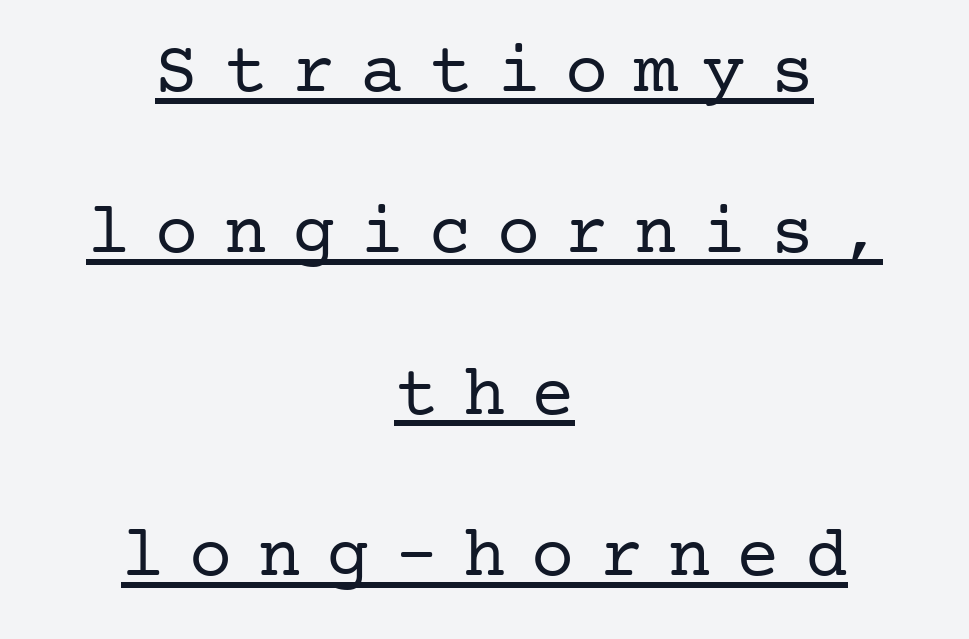
The image shows 72 px regular-weight serif type, upright; set centered, loose line spacing (2.24x), unusually wide letter spacing (+0.35 em), underlined; low stroke contrast and a medium x-height.
